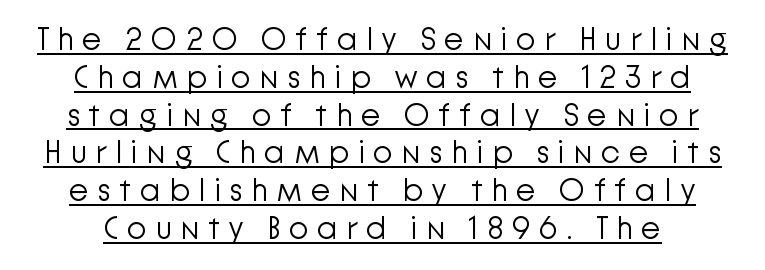
The image shows 32 px light sans-serif type, upright; set line spacing 1.18x, unusually wide letter spacing (+0.26 em), underlined; low stroke contrast and a medium x-height.
